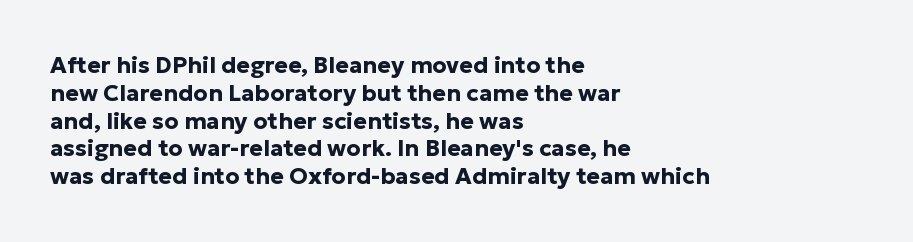
Q: Is the text bold? A: Yes.
Q: Is the text italic (slanted)? A: No, it is upright.
Q: Is the text underlined? A: No.
Q: How is the paragraph aligned? A: Left-aligned.
Q: Is the spacing between letters normal or unusually wide? A: Normal.
